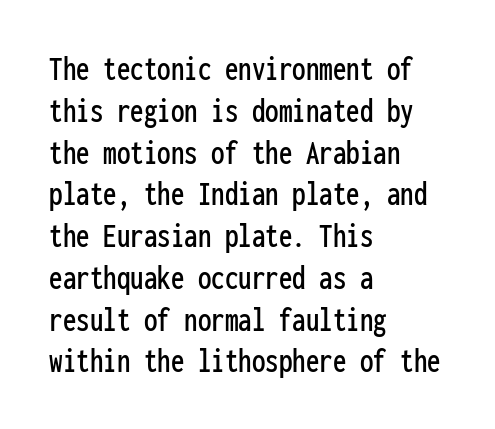
{"serif": "no", "italic": "no", "width": "condensed", "stroke_contrast": "low", "x_height": "medium", "monospaced": "yes", "underline": "no", "align": "left", "line_spacing_ratio": 1.16, "letter_spacing": "normal", "letter_spacing_em": 0.0, "glyph_px": 36}
